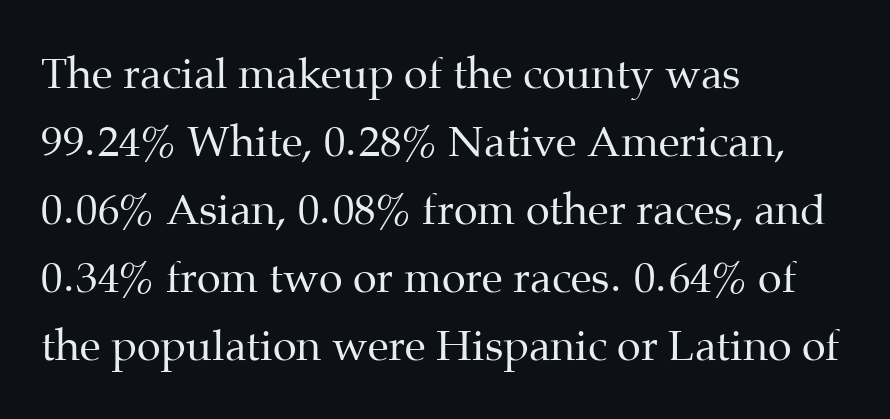
{"serif": "yes", "italic": "no", "bold": "no", "weight": "regular", "width": "normal", "stroke_contrast": "medium", "x_height": "medium", "monospaced": "no", "underline": "no", "align": "left", "line_spacing": "normal", "line_spacing_ratio": 1.58, "letter_spacing": "normal", "letter_spacing_em": 0.0, "glyph_px": 43}
